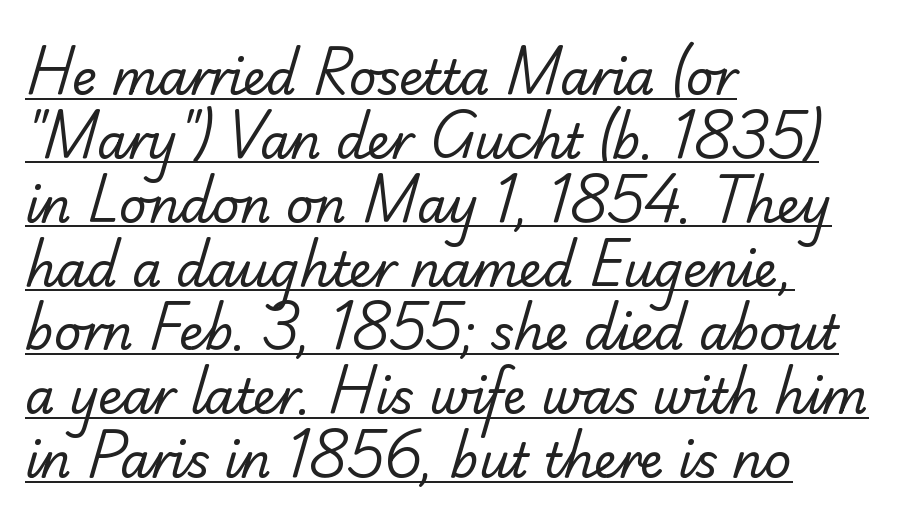
{"serif": "no", "bold": "no", "weight": "regular", "width": "normal", "stroke_contrast": "low", "x_height": "small", "monospaced": "no", "underline": "yes", "align": "left", "line_spacing": "normal", "line_spacing_ratio": 1.33, "letter_spacing": "normal", "letter_spacing_em": 0.0, "glyph_px": 48}
